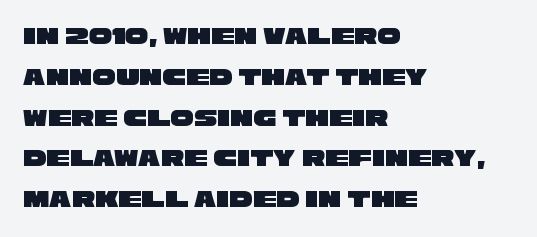
Q: Is the text underlined? A: No.
Q: How is the paragraph aligned? A: Left-aligned.
Q: Is the spacing between letters normal or unusually wide? A: Normal.
Q: Is the spacing between lines tight, normal or loose? A: Normal.
